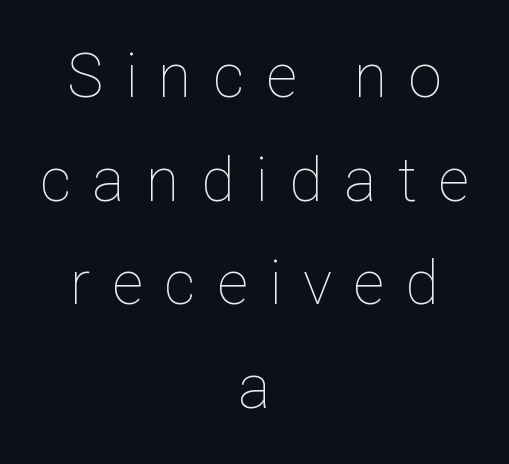
{"italic": "no", "bold": "no", "weight": "thin", "width": "normal", "stroke_contrast": "low", "x_height": "medium", "monospaced": "no", "underline": "no", "align": "center", "line_spacing": "normal", "line_spacing_ratio": 1.7, "letter_spacing": "wide", "letter_spacing_em": 0.35, "glyph_px": 61}
